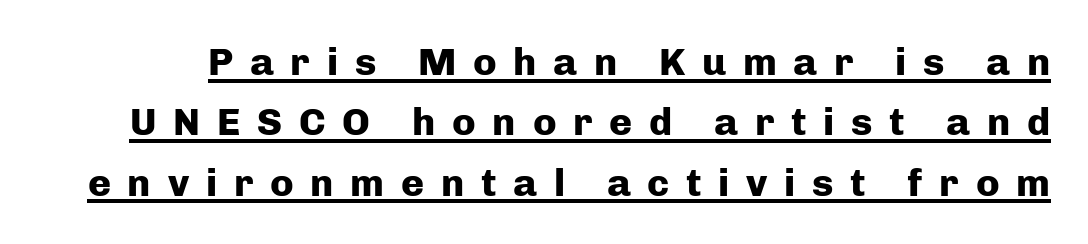
{"serif": "no", "italic": "no", "bold": "yes", "weight": "heavy", "width": "normal", "stroke_contrast": "low", "x_height": "medium", "monospaced": "no", "underline": "yes", "line_spacing": "normal", "line_spacing_ratio": 1.55, "letter_spacing": "wide", "letter_spacing_em": 0.43, "glyph_px": 39}
